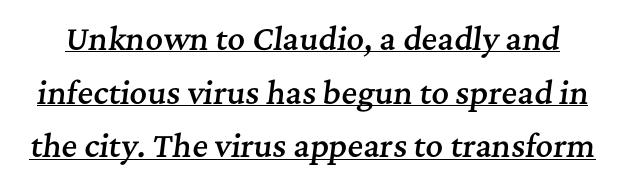
Q: Is the text bold? A: Semi-bold.
Q: Is the text italic (slanted)? A: Yes, it leans right by about 7 degrees.
Q: Is the typeface a serif or a sans-serif typeface? A: Serif.
Q: Is the text underlined? A: Yes.
Q: Is the spacing between letters normal or unusually wide? A: Normal.
Q: Width (condensed, normal, or wide)? A: Normal.
Q: Stroke contrast? A: Medium.
Q: x-height? A: Medium.
Q: Monospaced? A: No.
